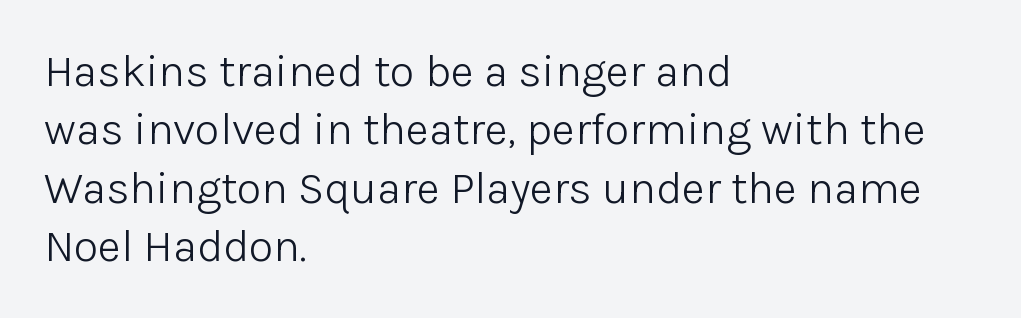
No chunkiness to these letters — they're not bold. Compared with typical body copy, the letter spacing here is the same. Descender tails drop into unmarked territory. Compared with typical paragraphs, the rows here are spaced about the same.
